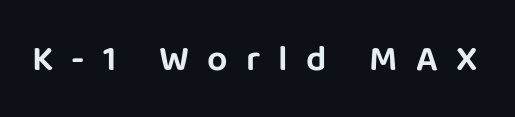
{"serif": "no", "italic": "no", "width": "normal", "stroke_contrast": "low", "x_height": "large", "monospaced": "no", "underline": "no", "letter_spacing": "wide", "letter_spacing_em": 0.5, "glyph_px": 36}
